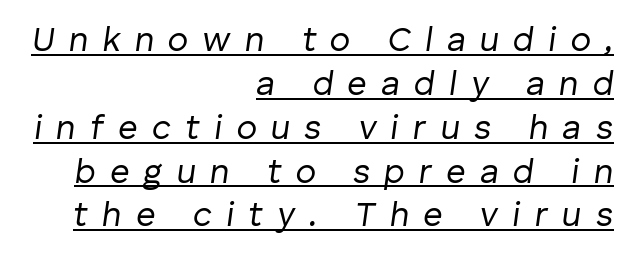
There's an unmistakable incline to the writing here. The leading is moderate, giving the passage an even texture. This sample carries an underscore along the baseline area. Someone cranked the tracking dial way up on this one. You could not count columns in this text — the font is proportionally spaced.
